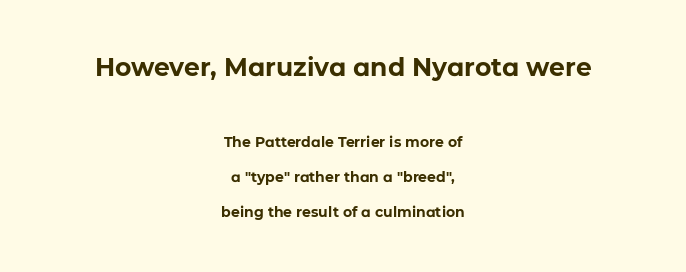
Notice how thick the strokes are: this is what a full bold looks like. Bare-footed words on every line. What stands out about the letter spacing? Nothing — it is the standard amount. Rendered with straight, roman letterforms. Neither beginnings nor endings align; midpoints do.
